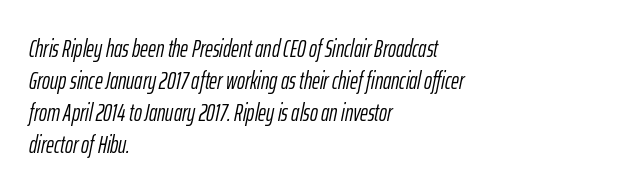
{"italic": "yes", "lean": "right", "slant_degrees": 12, "bold": "no", "underline": "no", "align": "left", "line_spacing": "normal", "line_spacing_ratio": 1.34, "letter_spacing": "normal", "letter_spacing_em": 0.0, "glyph_px": 24}
